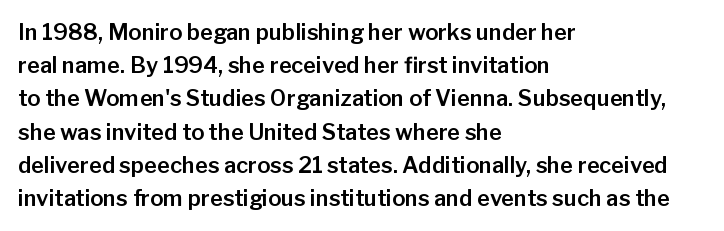
Q: Is the text italic (slanted)? A: No, it is upright.
Q: Is the text underlined? A: No.
Q: How is the paragraph aligned? A: Left-aligned.
Q: Is the spacing between letters normal or unusually wide? A: Normal.
Q: Is the spacing between lines tight, normal or loose? A: Normal.
